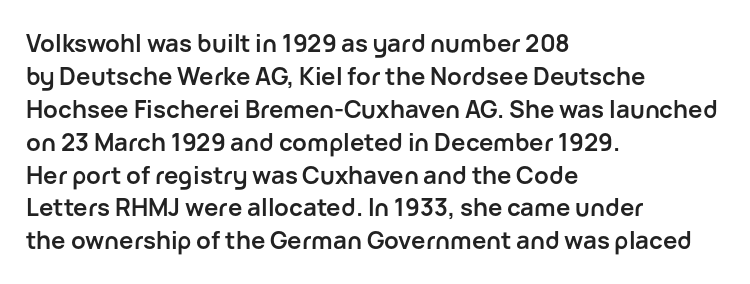
The tracking reads as untouched default to a designer's eye. Check the space under the baseline: it is left empty. The letters stand straight up with perfectly vertical stems. Each line starts at the same left margin while the right side varies. Weight check: bold — yes, fully. These lines sit exactly where default settings would place them.
